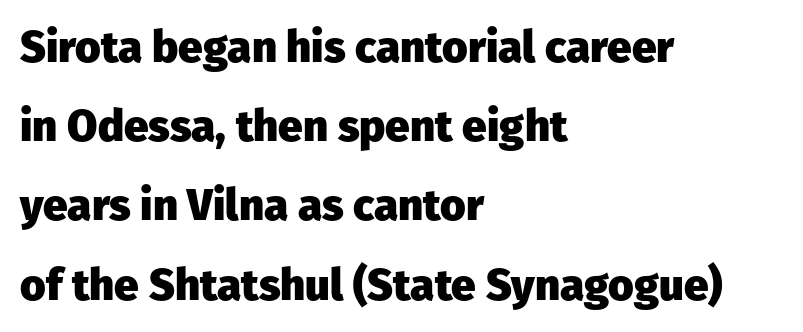
The strokes are fattened all the way to bold. Italic? Not at all — the glyphs are vertical. Decoration check: the copy has no underline. Nothing sits at the stroke ends, so this counts as sans-serif. Do the characters align in a grid? No, the font is proportional.
